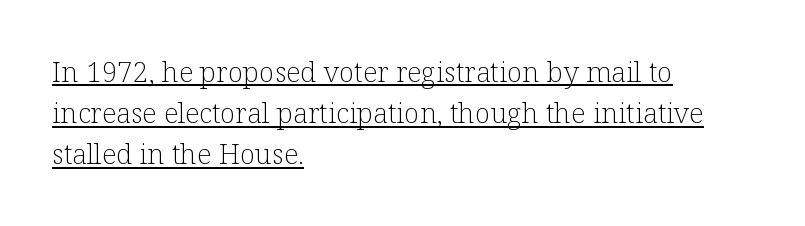
The image shows 28 px light serif type, upright; set left-aligned, normal line spacing (1.47x), normal letter spacing, underlined; low stroke contrast and a medium x-height.
